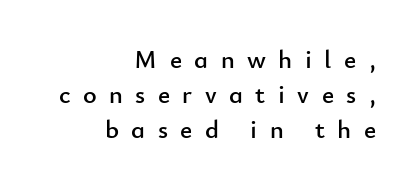
Q: Is the text italic (slanted)? A: No, it is upright.
Q: Is the text underlined? A: No.
Q: How is the paragraph aligned? A: Right-aligned.
Q: Is the spacing between letters normal or unusually wide? A: Unusually wide.
Q: Is the spacing between lines tight, normal or loose? A: Normal.
